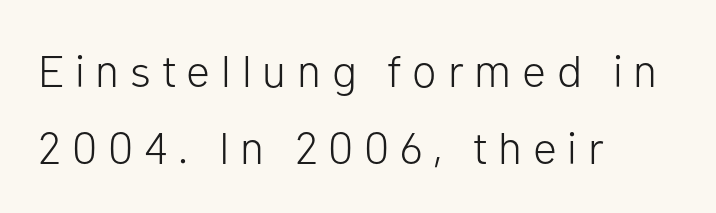
The rendering uses natural spacing where letterforms have individual widths. This rendering features lettering with no underline. Unbolded letterforms with no extra heft. Unlike italic type, these characters show no tilt at all.
